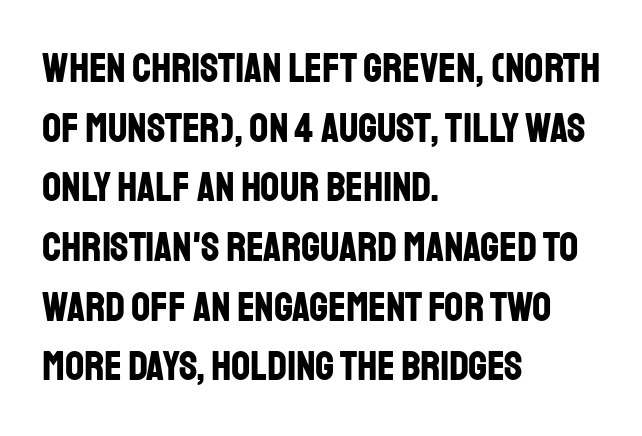
Q: Is the text bold? A: Yes.
Q: Is the text italic (slanted)? A: No, it is upright.
Q: Is the typeface a serif or a sans-serif typeface? A: Sans-serif.
Q: Is the text underlined? A: No.
Q: How is the paragraph aligned? A: Left-aligned.
Q: Is the spacing between letters normal or unusually wide? A: Normal.
Q: Is the spacing between lines tight, normal or loose? A: Normal.
Q: Width (condensed, normal, or wide)? A: Condensed.
Q: Stroke contrast? A: Low.
Q: x-height? A: Large.
Q: Monospaced? A: No.
